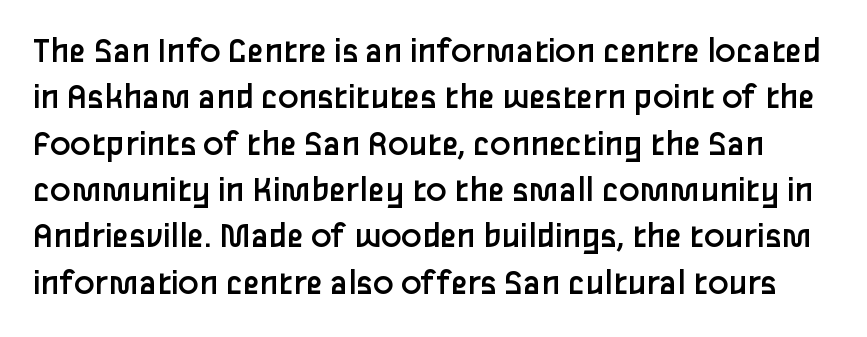
Every stem runs plumb, perpendicular to the baseline. A typesetter would call this zero additional tracking. Look at the bottom of the vertical strokes: they stop flat, with no serifs. Each letter keeps its own natural width here, so spacing adapts to shape. Unmarked baselines from the first word to the last. Weight: regular or lighter.
